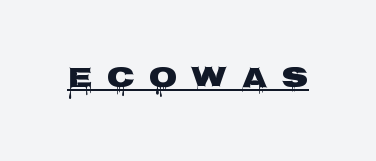
Q: Is the text italic (slanted)? A: No, it is upright.
Q: Is the typeface a serif or a sans-serif typeface? A: Sans-serif.
Q: Is the text underlined? A: Yes.
Q: Is the spacing between letters normal or unusually wide? A: Unusually wide.
Q: Width (condensed, normal, or wide)? A: Wide.
Q: Stroke contrast? A: Low.
Q: x-height? A: Large.
Q: Monospaced? A: No.
